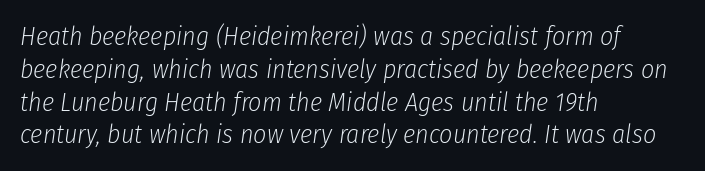
Descenders are the only things crossing below the line. Nothing heavy about these letters — not bold at all. The rendering anchors every line to the left-hand side. The letters are slanted; this is an italic face.
